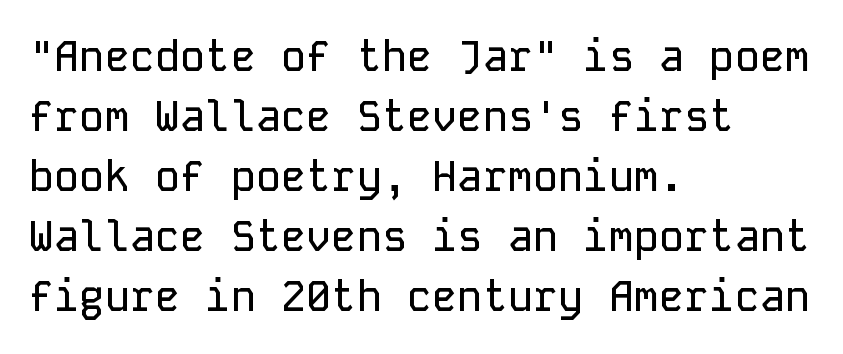
The image shows 42 px sans-serif type, upright, monospaced; set left-aligned, normal line spacing (1.43x), normal letter spacing, not underlined; low stroke contrast and a medium x-height.
